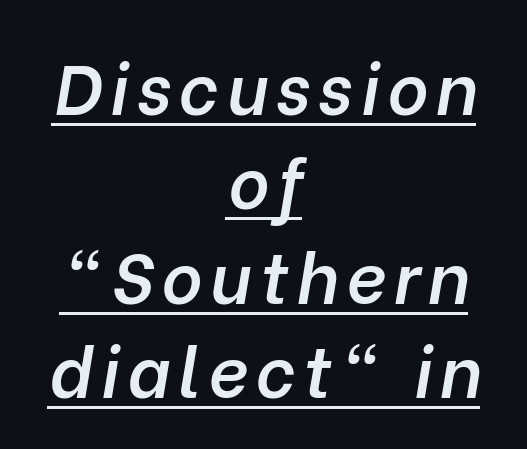
{"italic": "yes", "lean": "right", "slant_degrees": 10, "bold": "semi", "weight": "semibold", "width": "normal", "stroke_contrast": "low", "x_height": "medium", "monospaced": "no", "underline": "yes", "align": "center", "line_spacing": "normal", "line_spacing_ratio": 1.35, "glyph_px": 70}
